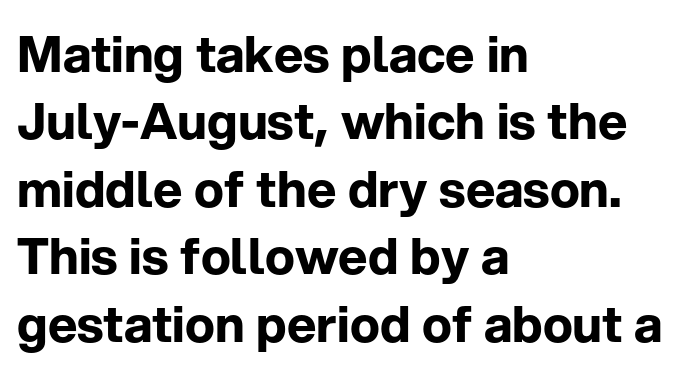
Q: Is the text bold? A: Yes.
Q: Is the text italic (slanted)? A: No, it is upright.
Q: Is the typeface a serif or a sans-serif typeface? A: Sans-serif.
Q: Is the text underlined? A: No.
Q: How is the paragraph aligned? A: Left-aligned.
Q: Is the spacing between letters normal or unusually wide? A: Normal.
Q: Is the spacing between lines tight, normal or loose? A: Normal.
Q: Width (condensed, normal, or wide)? A: Normal.
Q: Stroke contrast? A: Low.
Q: x-height? A: Medium.
Q: Monospaced? A: No.
